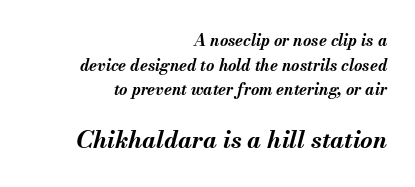
The image shows 24 px bold type, italic (leaning right); set right-aligned, normal line spacing (1.54x), normal letter spacing, not underlined; the second (bottom) block is 1.5x larger.
